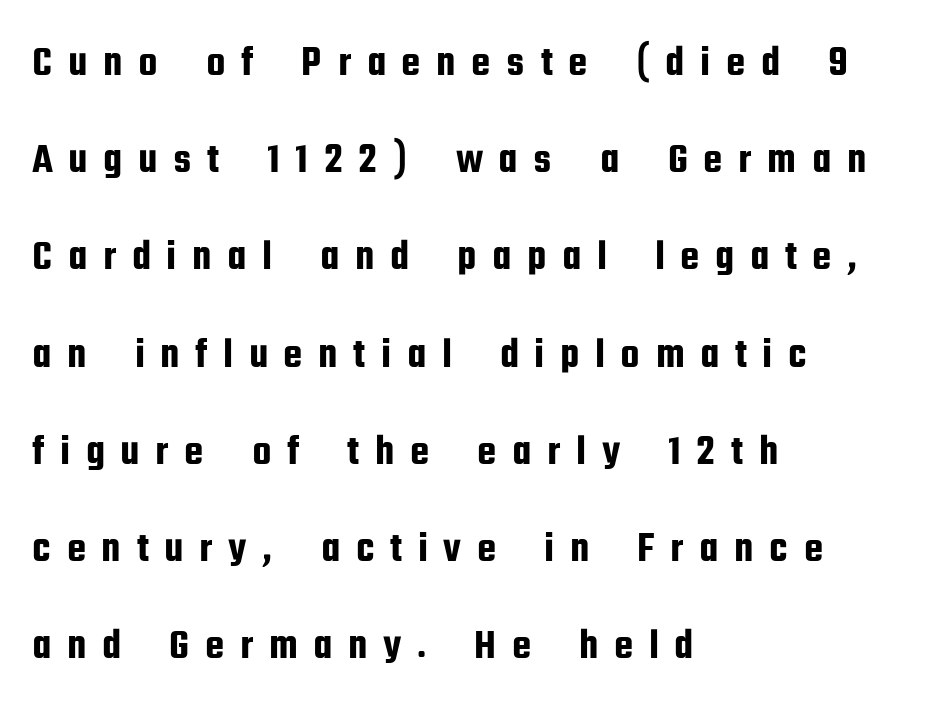
Q: Is the text italic (slanted)? A: No, it is upright.
Q: Is the typeface a serif or a sans-serif typeface? A: Sans-serif.
Q: Is the text underlined? A: No.
Q: How is the paragraph aligned? A: Left-aligned.
Q: Is the spacing between letters normal or unusually wide? A: Unusually wide.
Q: Is the spacing between lines tight, normal or loose? A: Loose.
Q: Width (condensed, normal, or wide)? A: Condensed.
Q: Stroke contrast? A: Low.
Q: x-height? A: Medium.
Q: Monospaced? A: No.
